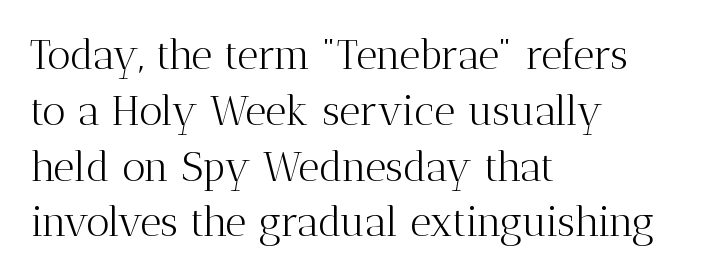
In terms of letterform style, serifs are clearly present. The ragged edge is on the right, which tells us the setting is flush left. Reading down the column, the eye jumps a familiar distance to each next line. The characters are drawn with everyday or finer stroke widths. Do the letters lean? They stand straight.
